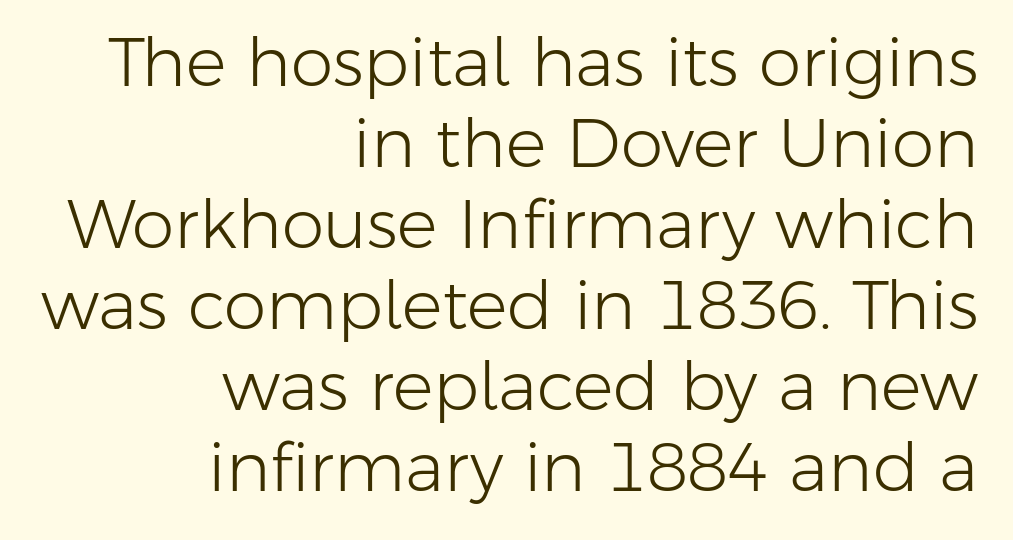
The image shows 68 px light sans-serif type, upright; set right-aligned, line spacing 1.19x, normal letter spacing, not underlined; low stroke contrast and a medium x-height.
